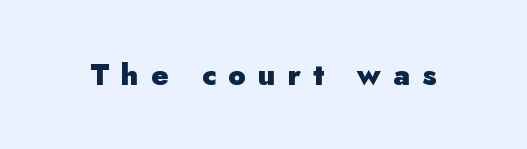
The image shows 29 px heavy sans-serif type, upright; set unusually wide letter spacing (+0.42 em), not underlined; low stroke contrast and a small x-height.
